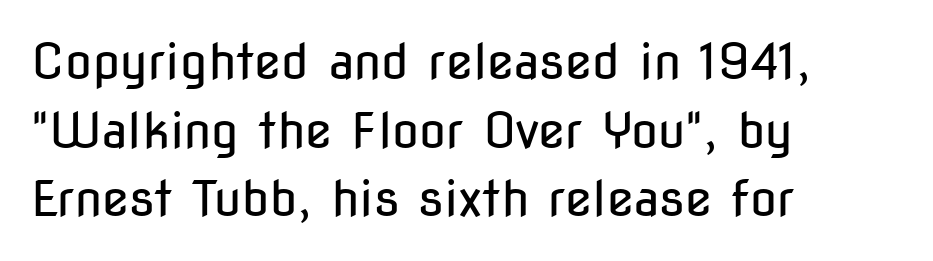
The image shows 49 px regular-weight, condensed sans-serif type, upright; set left-aligned, normal line spacing (1.4x), normal letter spacing, not underlined; low stroke contrast and a medium x-height.
